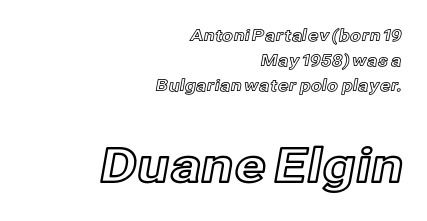
Small over large — that's the arrangement of the two blocks here. The rag falls on the left side of this text block. Each row of text sits above clean, open space. Horizontal bands of white between lines are of average thickness. Observe the ordinary spacing: letters are neighbours, not strangers.
